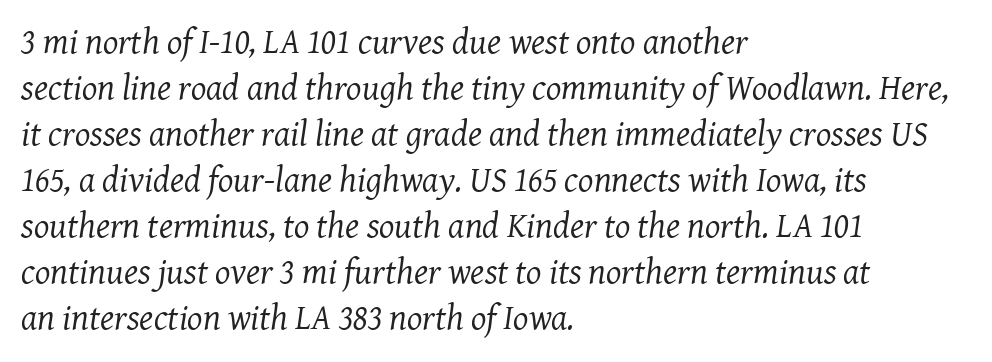
The image shows 36 px regular-weight serif type, italic (leaning right); set left-aligned, normal line spacing (1.28x), normal letter spacing, not underlined; medium stroke contrast and a medium x-height.
